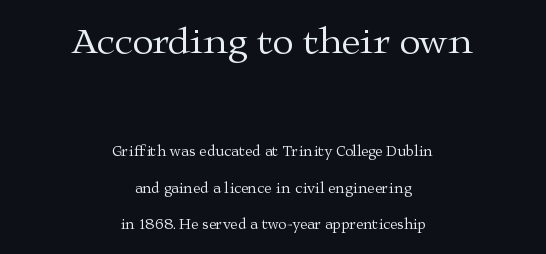
The font's upright variant was chosen for this text. Caption: upper text group enlarged, lower text group reduced. The rendering uses natural spacing where letterforms have individual widths. Rows of type keep a wide berth in the vertical direction. The font family rendered here belongs to the serif group.
